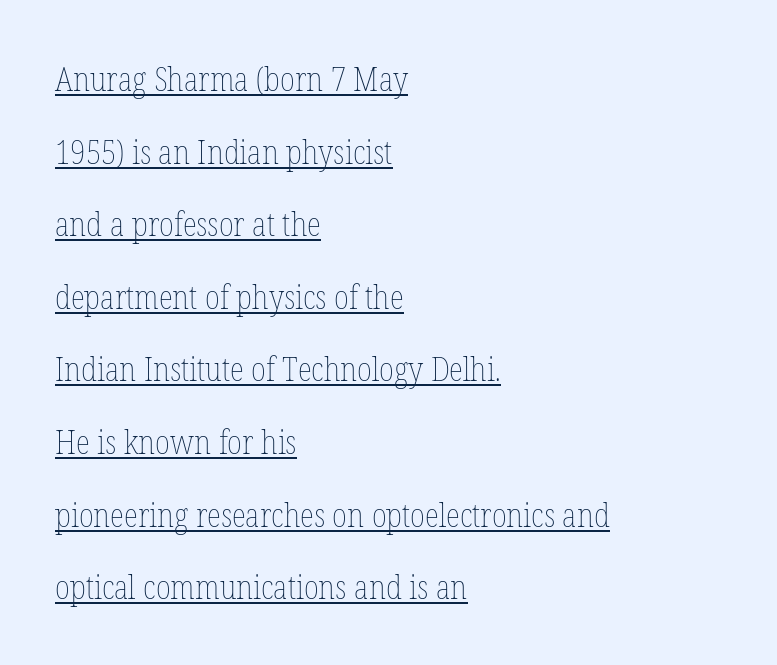
Q: Is the text bold? A: No.
Q: Is the text italic (slanted)? A: No, it is upright.
Q: Is the text underlined? A: Yes.
Q: How is the paragraph aligned? A: Left-aligned.
Q: Is the spacing between letters normal or unusually wide? A: Normal.
Q: Is the spacing between lines tight, normal or loose? A: Loose.
Q: Width (condensed, normal, or wide)? A: Condensed.
Q: Stroke contrast? A: Low.
Q: x-height? A: Medium.
Q: Monospaced? A: No.
